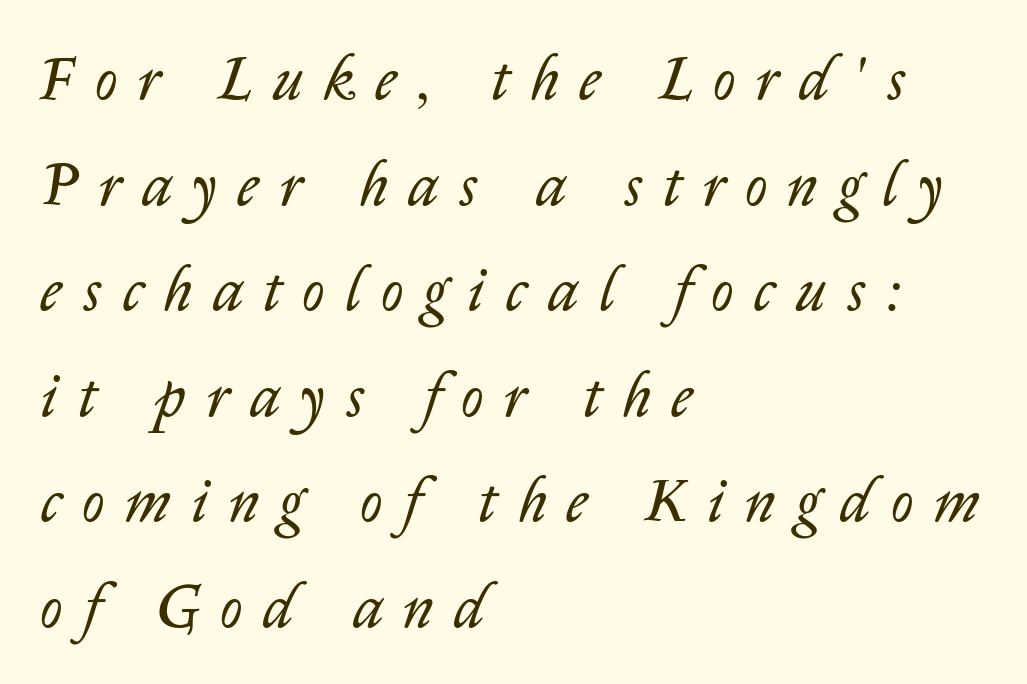
{"italic": "yes", "lean": "right", "slant_degrees": 14, "bold": "no", "weight": "regular", "width": "normal", "stroke_contrast": "low", "x_height": "medium", "monospaced": "no", "underline": "no", "align": "left", "line_spacing_ratio": 1.73, "letter_spacing": "wide", "letter_spacing_em": 0.35, "glyph_px": 61}
